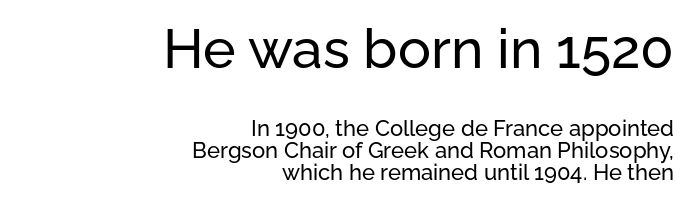
{"serif": "no", "italic": "no", "width": "normal", "stroke_contrast": "low", "x_height": "medium", "monospaced": "no", "underline": "no", "align": "right", "line_spacing": "tight", "line_spacing_ratio": 1.0, "letter_spacing": "normal", "letter_spacing_em": 0.0, "larger_block": "first", "size_ratio": 2.5, "glyph_px": 55}
